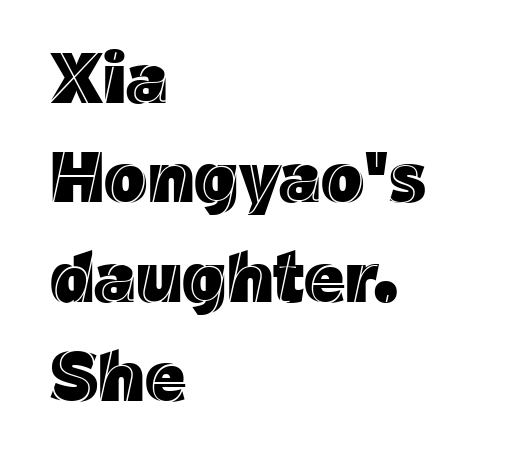
Q: Is the text italic (slanted)? A: No, it is upright.
Q: Is the text underlined? A: No.
Q: How is the paragraph aligned? A: Left-aligned.
Q: Is the spacing between letters normal or unusually wide? A: Normal.
Q: Is the spacing between lines tight, normal or loose? A: Normal.
Q: Width (condensed, normal, or wide)? A: Normal.
Q: x-height? A: Medium.
Q: Monospaced? A: No.
